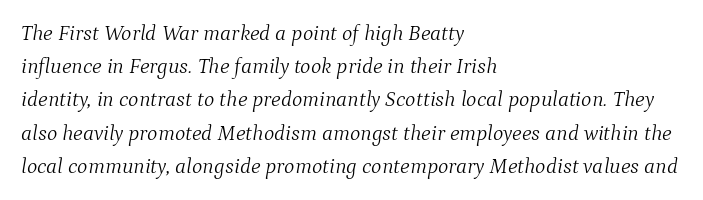
The strokes are not fattened; the text isn't bold. Just letters on the line, the space beneath them empty. Horizontal bands of white between lines are of average thickness. Reading down the block, your eye returns to a fixed left position each line. Look at the tracking — it's just the regular setting, nothing added. Rendered with sloped, italic letterforms.
